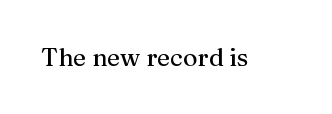
If you drew a line through each stem, it would be perfectly vertical. Characters follow at the spacing the type designer built in. The words here are not underlined.
